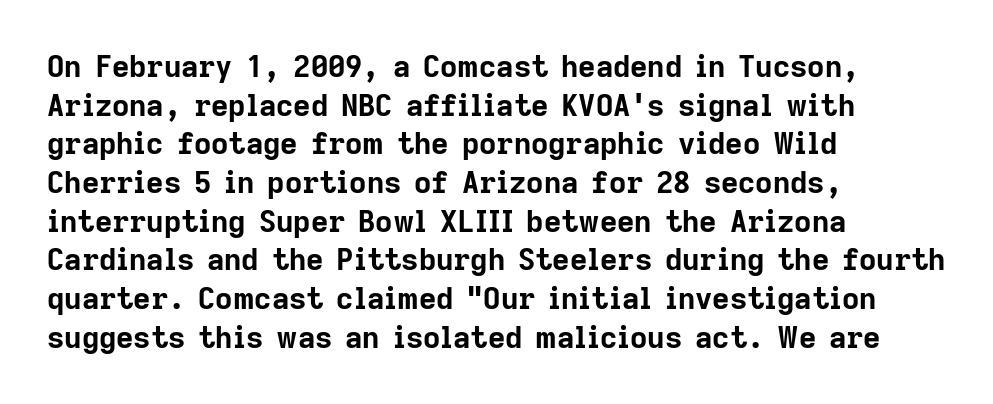
{"serif": "no", "italic": "no", "bold": "yes", "weight": "bold", "width": "normal", "stroke_contrast": "low", "x_height": "medium", "monospaced": "no", "underline": "no", "align": "left", "line_spacing": "normal", "line_spacing_ratio": 1.29, "letter_spacing": "normal", "letter_spacing_em": 0.0, "glyph_px": 30}
